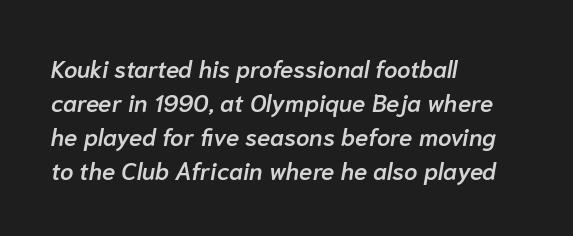
Q: Is the text bold? A: Semi-bold.
Q: Is the text italic (slanted)? A: Yes, it leans right by about 10 degrees.
Q: Is the text underlined? A: No.
Q: How is the paragraph aligned? A: Left-aligned.
Q: Is the spacing between letters normal or unusually wide? A: Normal.
Q: Is the spacing between lines tight, normal or loose? A: Normal.
